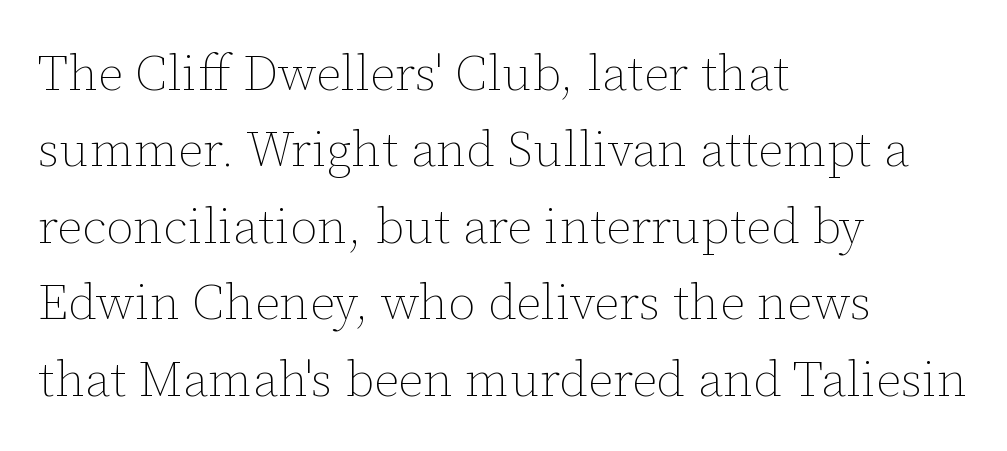
Think standard paragraph weight, or any step lighter than that. This sample uses plain, unmodified letter spacing. The passage shown is typed in a proportional face where columns would drift. Each new line begins a customary step beneath the previous one. The paragraph shown leans on its left margin.
